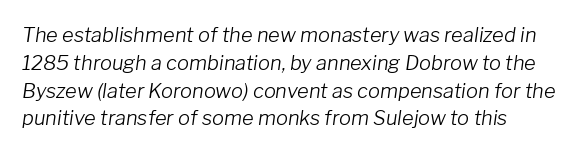
{"italic": "yes", "lean": "right", "slant_degrees": 8, "bold": "no", "underline": "no", "align": "left", "line_spacing": "normal", "line_spacing_ratio": 1.39, "letter_spacing": "normal", "letter_spacing_em": 0.0, "glyph_px": 20}
